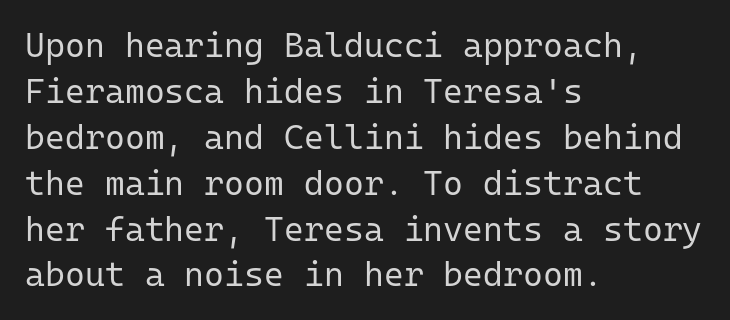
The lines sit at an ordinary, default distance from one another. On a weight scale, this lands at 450 or below. Every character here occupies the same horizontal width, giving the sample a typewriter-like rhythm. In terms of letterform style, serifs are entirely absent. The paragraph has a hard left edge and a soft right edge.
